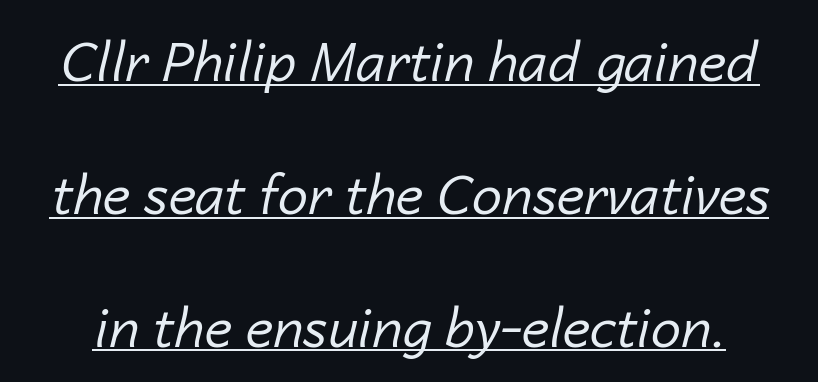
The image shows 54 px regular-weight type, italic (leaning right); set loose line spacing (2.46x), normal letter spacing, underlined; low stroke contrast and a medium x-height.
